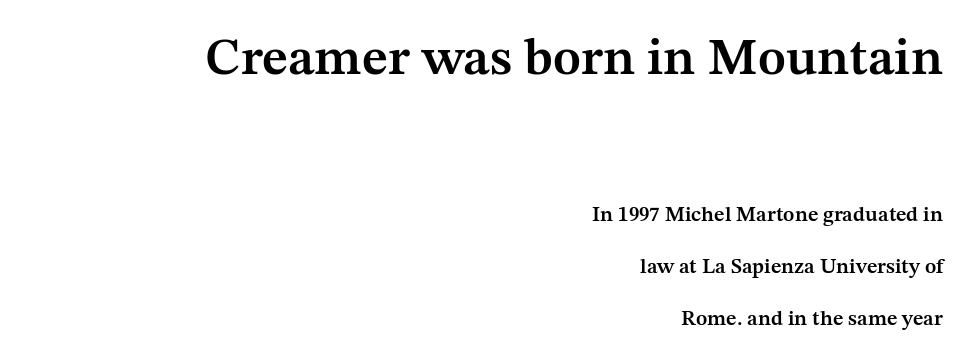
Q: Is the text bold? A: Semi-bold.
Q: Is the text italic (slanted)? A: No, it is upright.
Q: Is the typeface a serif or a sans-serif typeface? A: Serif.
Q: Is the text underlined? A: No.
Q: How is the paragraph aligned? A: Right-aligned.
Q: Is the spacing between letters normal or unusually wide? A: Normal.
Q: Is the spacing between lines tight, normal or loose? A: Loose.
Q: Which block of text is set in a larger size, the first (top) or the second (bottom)? A: The first (top) one.
Q: Width (condensed, normal, or wide)? A: Normal.
Q: Stroke contrast? A: Medium.
Q: x-height? A: Medium.
Q: Monospaced? A: No.
